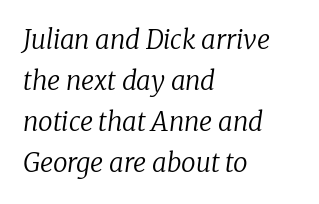
Short note: letters normally spaced. No word sits above an underline. Reading down the column, the eye jumps a familiar distance to each next line. Teacher's note: observe the even left margin — that is flush-left alignment. Stem width sits at or under what a default text font uses.
